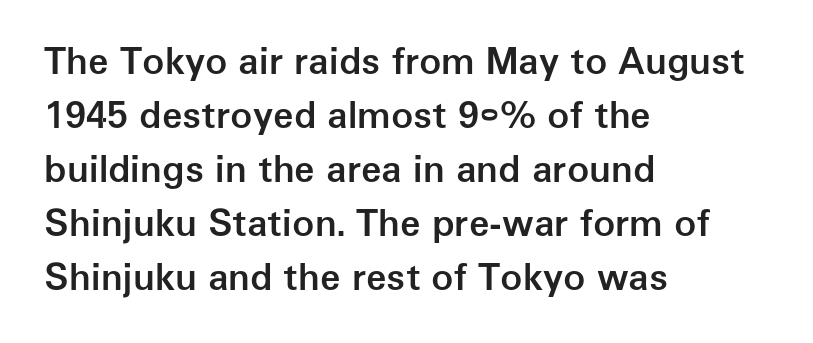
Q: Is the text bold? A: Semi-bold.
Q: Is the text italic (slanted)? A: No, it is upright.
Q: Is the typeface a serif or a sans-serif typeface? A: Sans-serif.
Q: Is the text underlined? A: No.
Q: How is the paragraph aligned? A: Left-aligned.
Q: Is the spacing between letters normal or unusually wide? A: Normal.
Q: Is the spacing between lines tight, normal or loose? A: Normal.
Q: Width (condensed, normal, or wide)? A: Normal.
Q: Stroke contrast? A: Low.
Q: x-height? A: Medium.
Q: Monospaced? A: No.
